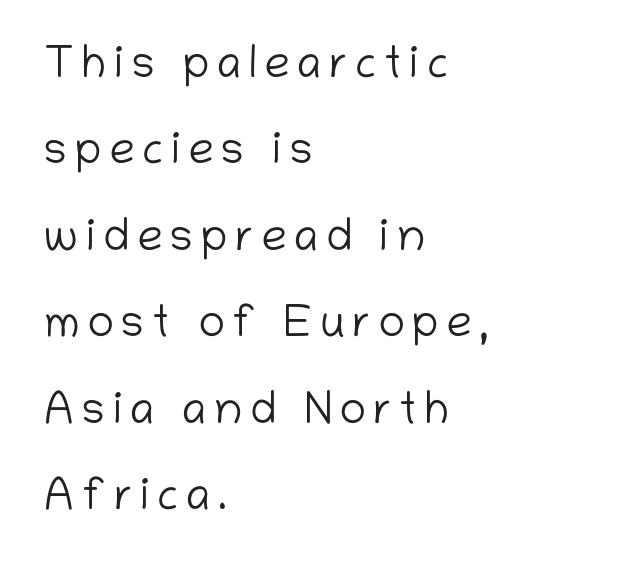
{"serif": "no", "italic": "no", "bold": "no", "weight": "light", "width": "normal", "stroke_contrast": "low", "x_height": "medium", "monospaced": "no", "underline": "no", "align": "left", "line_spacing": "loose", "line_spacing_ratio": 1.92, "glyph_px": 45}
